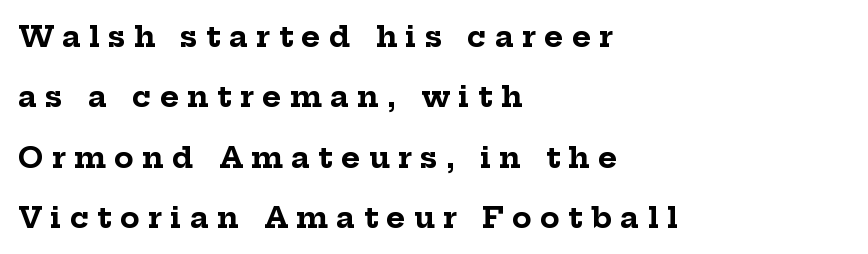
Q: Is the text bold? A: Yes.
Q: Is the text italic (slanted)? A: No, it is upright.
Q: Is the typeface a serif or a sans-serif typeface? A: Serif.
Q: Is the text underlined? A: No.
Q: How is the paragraph aligned? A: Left-aligned.
Q: Is the spacing between letters normal or unusually wide? A: Unusually wide.
Q: Is the spacing between lines tight, normal or loose? A: Loose.
Q: Width (condensed, normal, or wide)? A: Normal.
Q: Stroke contrast? A: Low.
Q: x-height? A: Medium.
Q: Monospaced? A: No.
